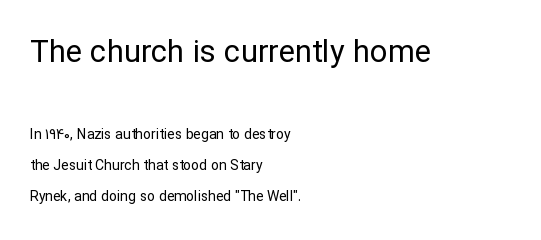
{"serif": "no", "italic": "no", "bold": "no", "weight": "regular", "width": "normal", "stroke_contrast": "low", "x_height": "medium", "monospaced": "no", "underline": "no", "align": "left", "line_spacing": "loose", "line_spacing_ratio": 2.23, "letter_spacing": "normal", "letter_spacing_em": 0.0, "larger_block": "first", "size_ratio": 2.21, "glyph_px": 31}
